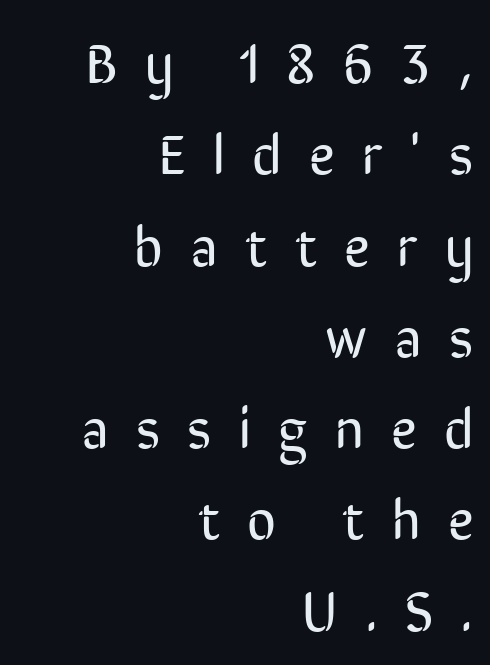
Q: Is the text bold? A: No.
Q: Is the text italic (slanted)? A: No, it is upright.
Q: Is the typeface a serif or a sans-serif typeface? A: Sans-serif.
Q: Is the text underlined? A: No.
Q: How is the paragraph aligned? A: Right-aligned.
Q: Is the spacing between letters normal or unusually wide? A: Unusually wide.
Q: Is the spacing between lines tight, normal or loose? A: Normal.
Q: Width (condensed, normal, or wide)? A: Condensed.
Q: Stroke contrast? A: Low.
Q: x-height? A: Medium.
Q: Monospaced? A: No.
